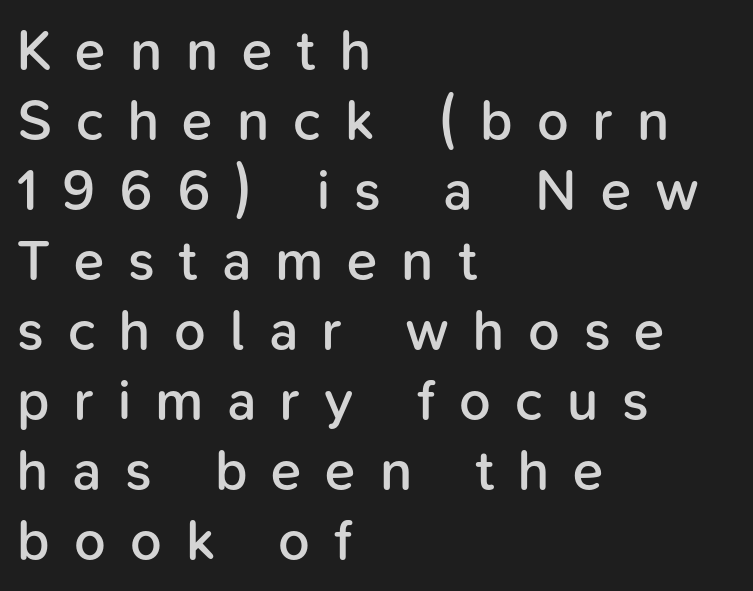
Visually the block forms a straight wall on the left and a jagged coastline on the right. You could only call the tracking loose — the letters float apart. The rendering uses a semibold face; strokes are thickened but not to full bold. Anything drawn beneath the words? Only blank space. Do the characters align in a grid? No, the font is proportional. Every character sits straight up, as roman type does.
